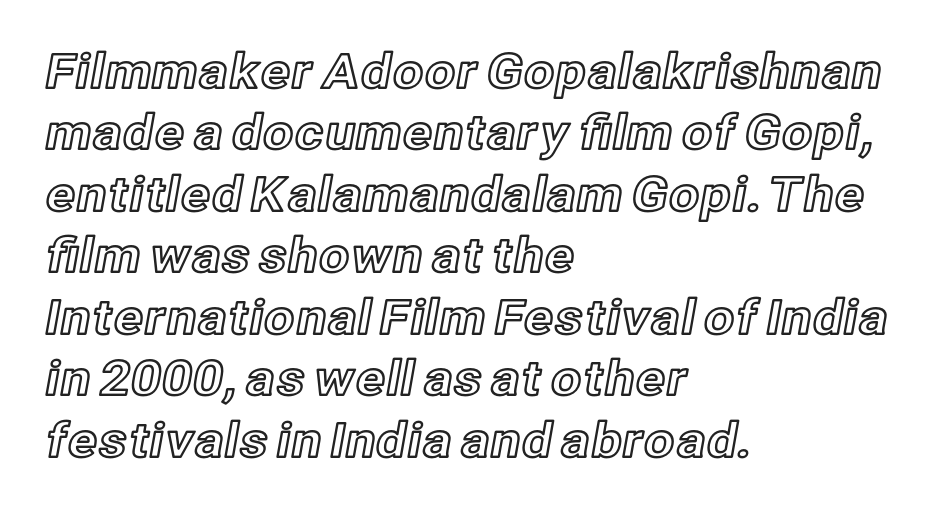
Proportional: the letters do not fall into vertical columns. The zone under the glyphs is completely vacant. Students, note that the glyphs here touch the page at normal intervals. Evenly set lines give the paragraph a standard silhouette. Line beginnings align vertically; line endings do not.
